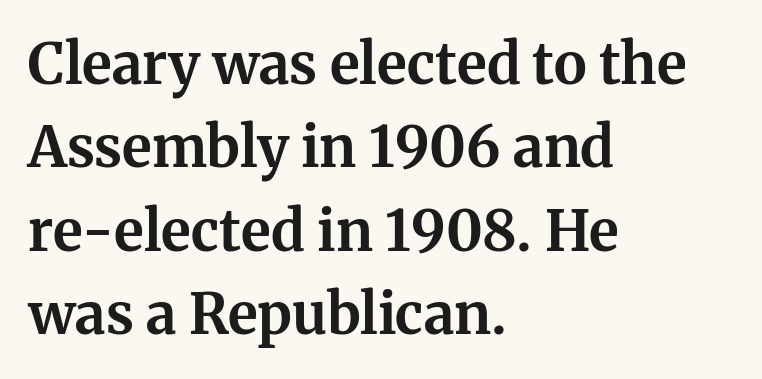
{"serif": "yes", "italic": "no", "bold": "yes", "weight": "bold", "width": "normal", "stroke_contrast": "medium", "x_height": "medium", "monospaced": "no", "underline": "no", "align": "left", "line_spacing": "normal", "line_spacing_ratio": 1.49, "letter_spacing": "normal", "letter_spacing_em": 0.0, "glyph_px": 56}
